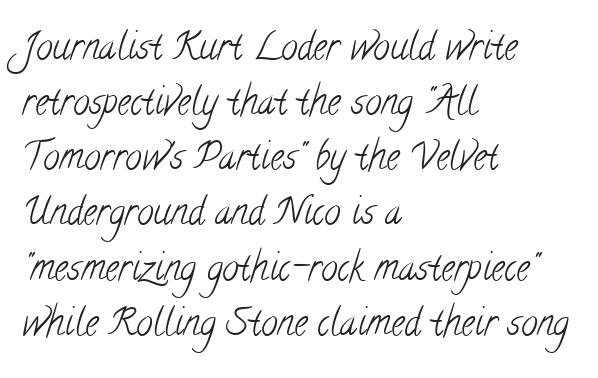
Q: Is the text bold? A: No.
Q: Is the typeface a serif or a sans-serif typeface? A: Serif.
Q: Is the text underlined? A: No.
Q: How is the paragraph aligned? A: Left-aligned.
Q: Is the spacing between letters normal or unusually wide? A: Normal.
Q: Is the spacing between lines tight, normal or loose? A: Normal.
Q: Width (condensed, normal, or wide)? A: Condensed.
Q: Stroke contrast? A: Low.
Q: x-height? A: Small.
Q: Monospaced? A: No.
